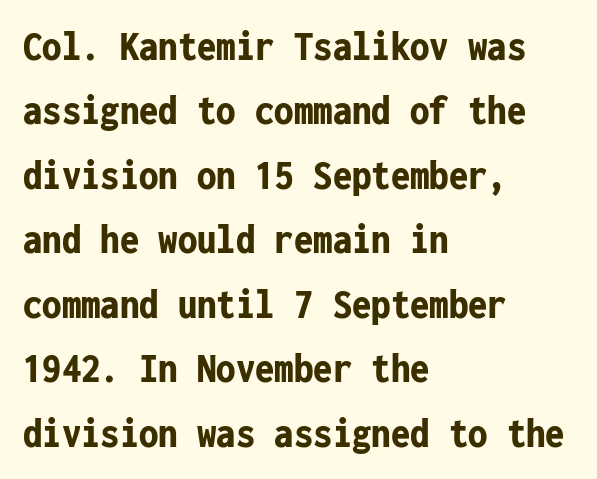
{"serif": "no", "italic": "no", "bold": "yes", "weight": "bold", "width": "condensed", "stroke_contrast": "low", "x_height": "medium", "monospaced": "yes", "underline": "no", "align": "left", "line_spacing": "normal", "line_spacing_ratio": 1.5, "letter_spacing": "normal", "letter_spacing_em": 0.0, "glyph_px": 43}
